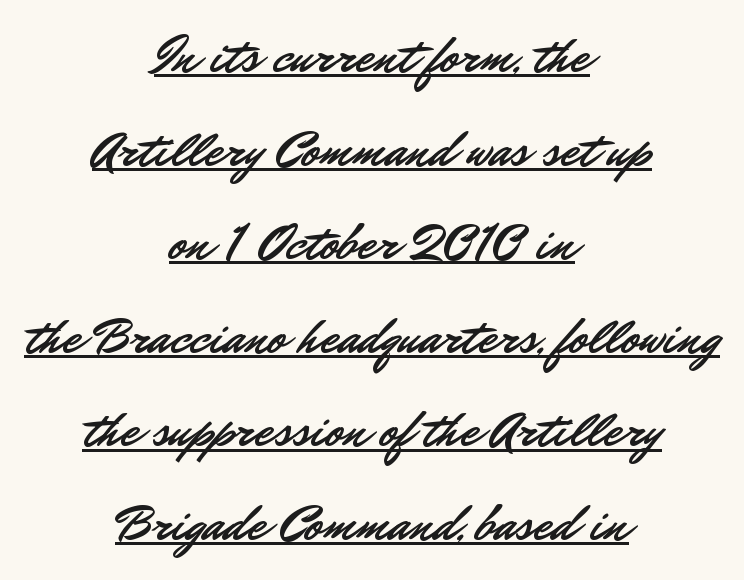
Q: Is the text italic (slanted)? A: Yes.
Q: Is the typeface a serif or a sans-serif typeface? A: Sans-serif.
Q: Is the text underlined? A: Yes.
Q: How is the paragraph aligned? A: Centered.
Q: Is the spacing between letters normal or unusually wide? A: Normal.
Q: Width (condensed, normal, or wide)? A: Normal.
Q: Stroke contrast? A: Low.
Q: x-height? A: Small.
Q: Monospaced? A: No.
